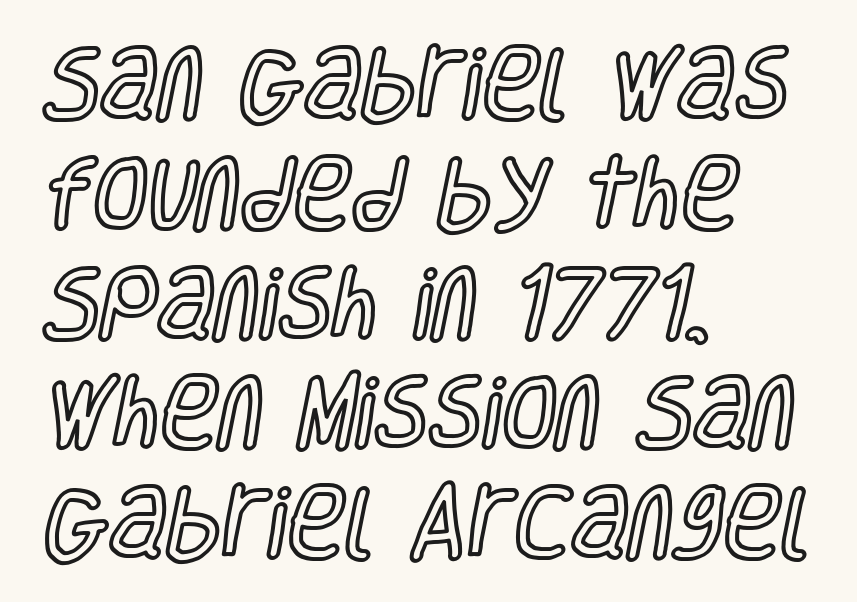
{"width": "condensed", "x_height": "large", "monospaced": "no", "underline": "no", "align": "left", "line_spacing": "normal", "line_spacing_ratio": 1.39, "letter_spacing": "normal", "letter_spacing_em": 0.0, "glyph_px": 79}
